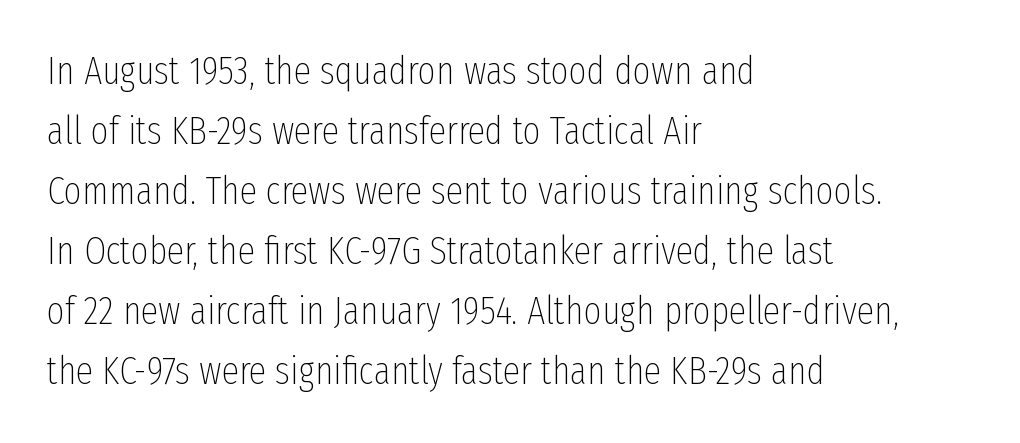
Q: Is the text bold? A: No.
Q: Is the text italic (slanted)? A: No, it is upright.
Q: Is the typeface a serif or a sans-serif typeface? A: Sans-serif.
Q: Is the text underlined? A: No.
Q: How is the paragraph aligned? A: Left-aligned.
Q: Is the spacing between letters normal or unusually wide? A: Normal.
Q: Is the spacing between lines tight, normal or loose? A: Normal.
Q: Width (condensed, normal, or wide)? A: Condensed.
Q: Stroke contrast? A: Low.
Q: x-height? A: Medium.
Q: Monospaced? A: No.
